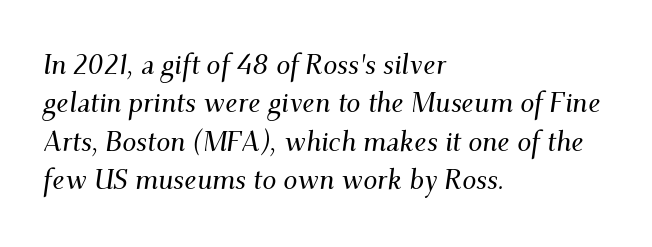
The image shows 28 px serif type, italic (leaning right); set left-aligned, normal line spacing (1.37x), normal letter spacing, not underlined; medium stroke contrast and a small x-height.
